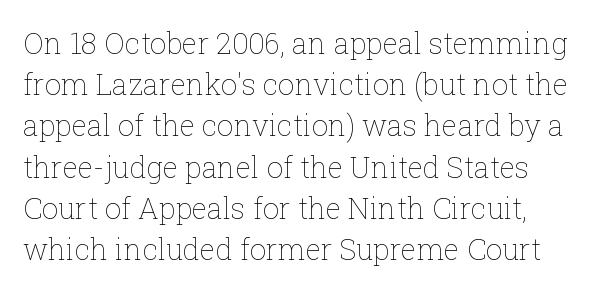
Q: Is the text bold? A: No.
Q: Is the text italic (slanted)? A: No, it is upright.
Q: Is the text underlined? A: No.
Q: Is the spacing between letters normal or unusually wide? A: Normal.
Q: Is the spacing between lines tight, normal or loose? A: Normal.
Q: Width (condensed, normal, or wide)? A: Normal.
Q: Stroke contrast? A: Low.
Q: x-height? A: Medium.
Q: Monospaced? A: No.
